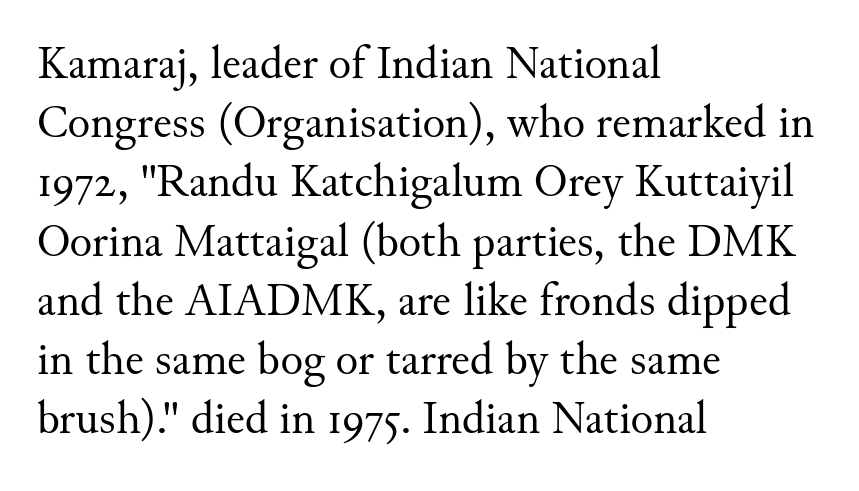
The image shows 47 px regular-weight serif type, upright; set left-aligned, normal line spacing (1.26x), normal letter spacing, not underlined; medium stroke contrast and a small x-height.
